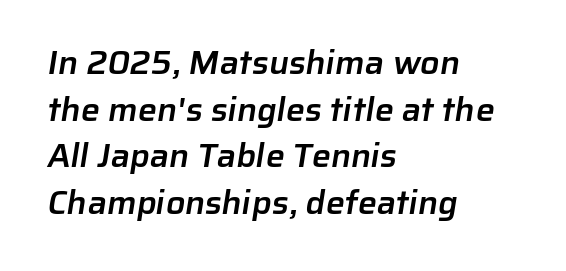
Typesetter's note: demi weight, one step under bold. This sample keeps an unexceptional amount of space between lines. Character widths vary here, with narrow letters taking less room than wide ones. Is the letter spacing exaggerated? No — it looks like the ordinary default.
